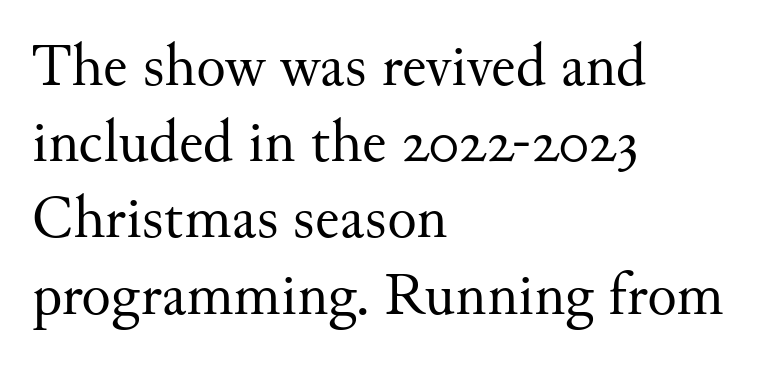
The image shows 61 px regular-weight serif type, upright; set left-aligned, normal line spacing (1.25x), normal letter spacing, not underlined; medium stroke contrast and a small x-height.
